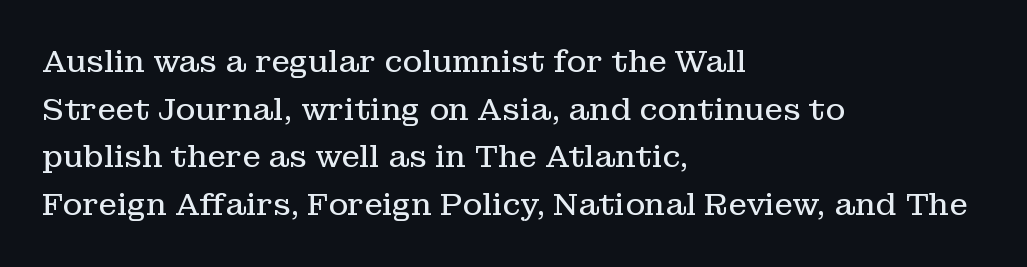
Q: Is the text bold? A: No.
Q: Is the text italic (slanted)? A: No, it is upright.
Q: Is the typeface a serif or a sans-serif typeface? A: Serif.
Q: Is the text underlined? A: No.
Q: How is the paragraph aligned? A: Left-aligned.
Q: Is the spacing between letters normal or unusually wide? A: Normal.
Q: Is the spacing between lines tight, normal or loose? A: Normal.
Q: Width (condensed, normal, or wide)? A: Normal.
Q: Stroke contrast? A: Low.
Q: x-height? A: Medium.
Q: Monospaced? A: No.
